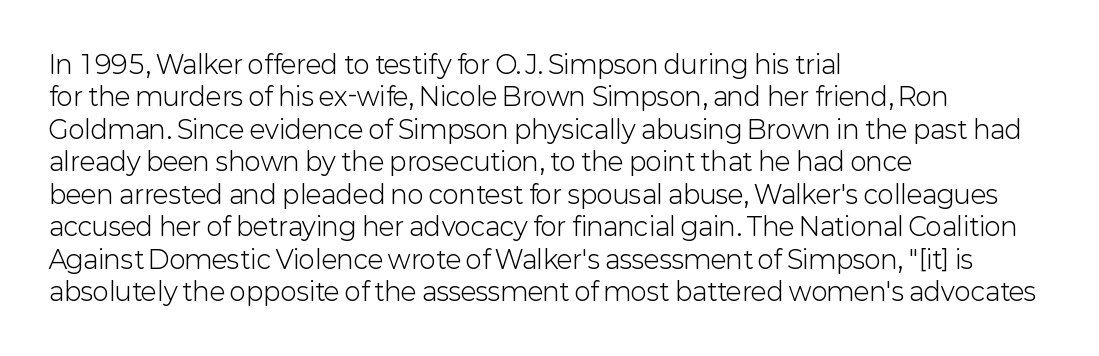
{"italic": "no", "bold": "no", "underline": "no", "align": "left", "line_spacing": "normal", "line_spacing_ratio": 1.3, "letter_spacing": "normal", "letter_spacing_em": 0.0, "glyph_px": 25}
